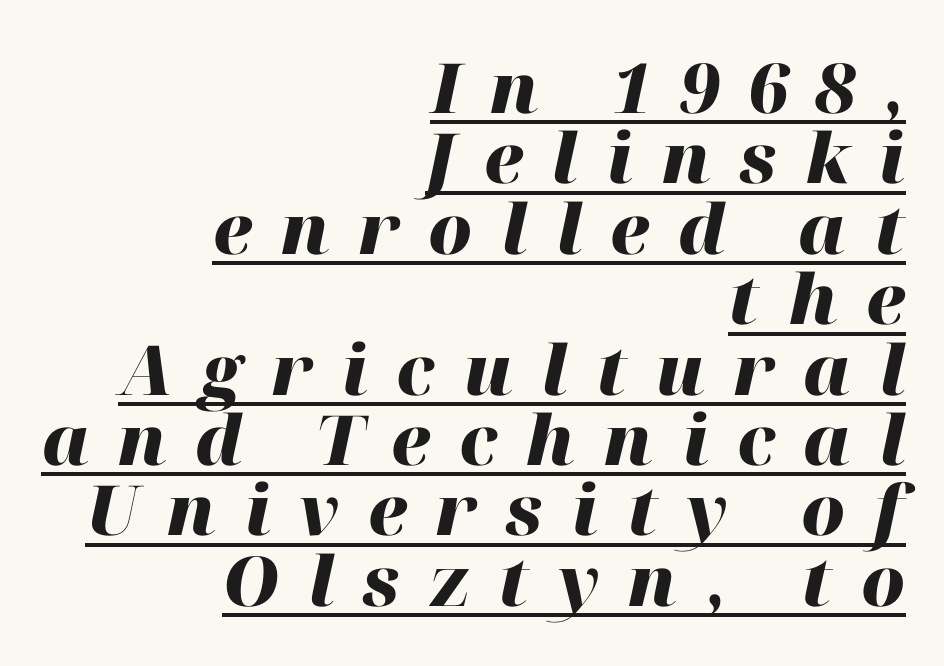
{"italic": "yes", "lean": "right", "slant_degrees": 12, "bold": "yes", "weight": "heavy", "width": "normal", "stroke_contrast": "high", "x_height": "medium", "monospaced": "no", "underline": "yes", "align": "right", "line_spacing": "tight", "line_spacing_ratio": 1.02, "letter_spacing": "wide", "letter_spacing_em": 0.41, "glyph_px": 69}
